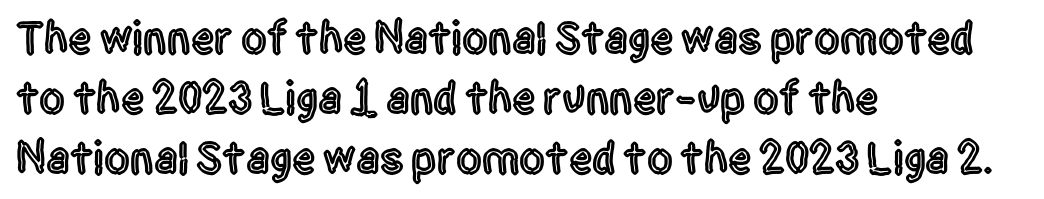
Q: Is the text italic (slanted)? A: No, it is upright.
Q: Is the typeface a serif or a sans-serif typeface? A: Sans-serif.
Q: Is the text underlined? A: No.
Q: How is the paragraph aligned? A: Left-aligned.
Q: Is the spacing between letters normal or unusually wide? A: Normal.
Q: Is the spacing between lines tight, normal or loose? A: Normal.
Q: Width (condensed, normal, or wide)? A: Condensed.
Q: x-height? A: Large.
Q: Monospaced? A: No.
